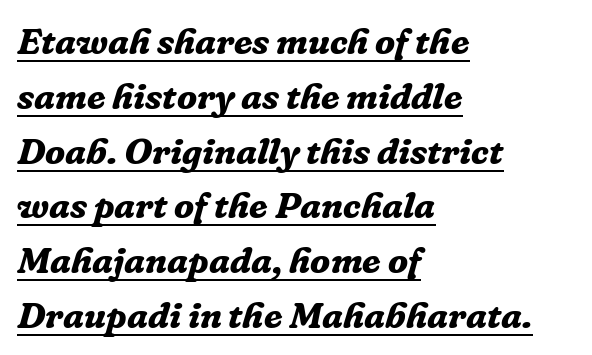
{"serif": "yes", "italic": "yes", "lean": "right", "slant_degrees": 16, "bold": "yes", "weight": "bold", "width": "normal", "stroke_contrast": "low", "x_height": "medium", "monospaced": "no", "underline": "yes", "align": "left", "line_spacing": "normal", "line_spacing_ratio": 1.48, "letter_spacing": "normal", "letter_spacing_em": 0.0, "glyph_px": 37}
